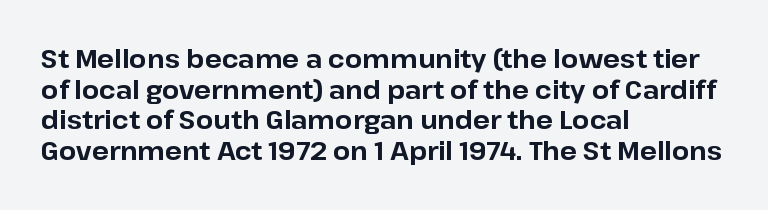
In CSS terms this would be text-align: left. Anything drawn beneath the words? Only blank space. Posture: upright roman. As a designer I'd log this as weight 700, bold.
